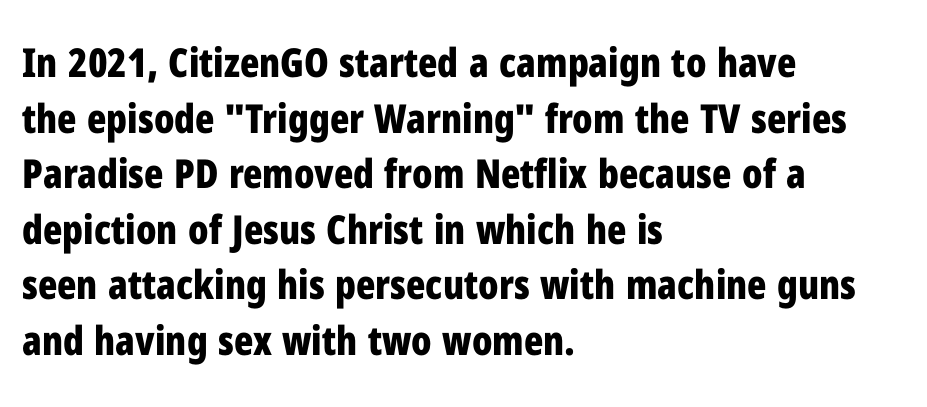
{"serif": "no", "italic": "no", "bold": "yes", "weight": "bold", "width": "condensed", "stroke_contrast": "low", "x_height": "medium", "monospaced": "no", "underline": "no", "align": "left", "line_spacing": "normal", "line_spacing_ratio": 1.39, "letter_spacing": "normal", "letter_spacing_em": 0.0, "glyph_px": 40}
